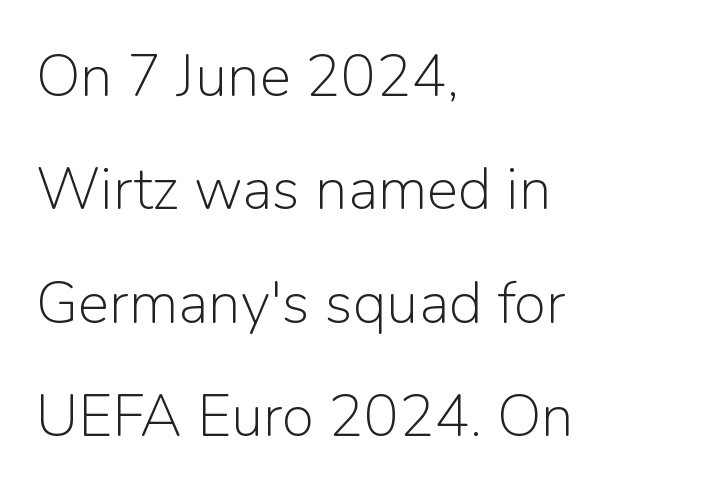
{"serif": "no", "italic": "no", "bold": "no", "weight": "light", "width": "normal", "stroke_contrast": "low", "x_height": "medium", "monospaced": "no", "underline": "no", "align": "left", "line_spacing": "loose", "line_spacing_ratio": 1.92, "letter_spacing": "normal", "letter_spacing_em": 0.0, "glyph_px": 59}
